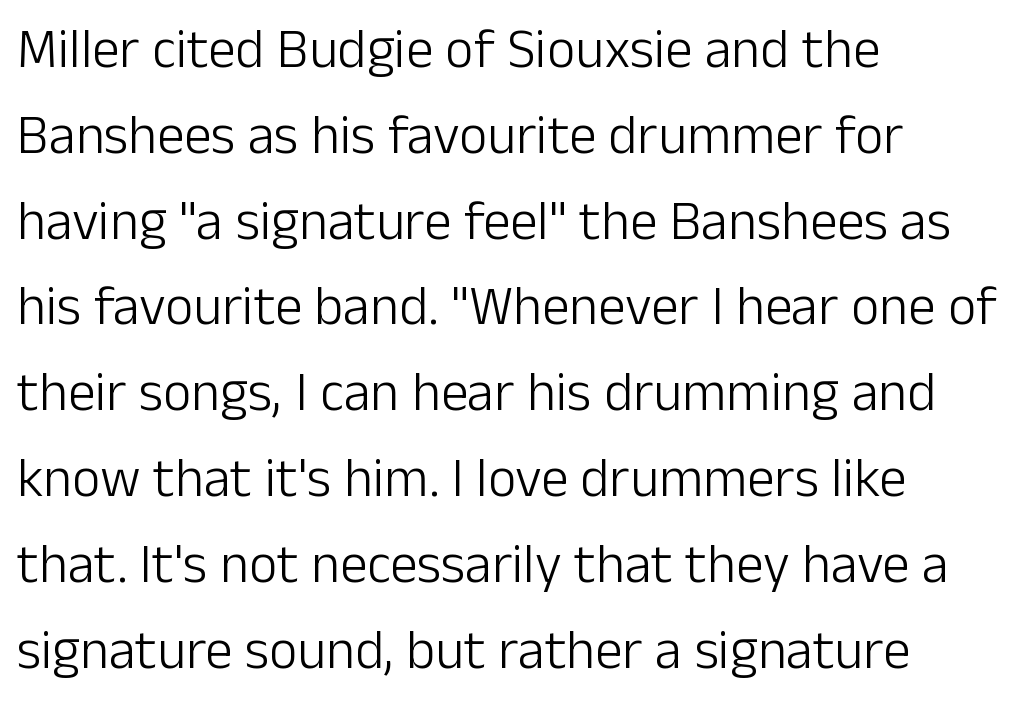
Does extra space separate the letters? No, they use regular spacing. Line spacing here is normal. A student would call this left alignment; a typographer would say flush left, rag right. The letters advance in unequal steps, a hallmark of proportional type. Rendered with straight, roman letterforms.
